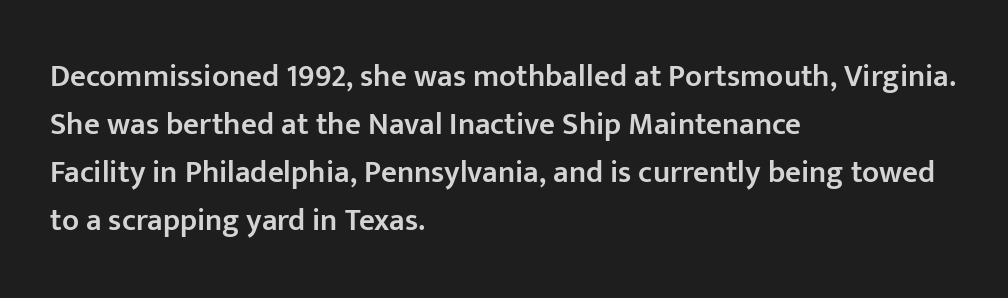
Q: Is the text bold? A: Semi-bold.
Q: Is the text italic (slanted)? A: No, it is upright.
Q: Is the typeface a serif or a sans-serif typeface? A: Sans-serif.
Q: Is the text underlined? A: No.
Q: How is the paragraph aligned? A: Left-aligned.
Q: Is the spacing between letters normal or unusually wide? A: Normal.
Q: Is the spacing between lines tight, normal or loose? A: Normal.
Q: Width (condensed, normal, or wide)? A: Normal.
Q: Stroke contrast? A: Low.
Q: x-height? A: Medium.
Q: Monospaced? A: No.
